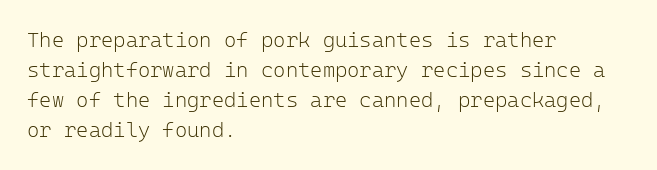
Compared with typical body copy, the letter spacing here is the same. The text block is weighted toward the left margin, trailing off unevenly rightward. The foot of each line stays bare and open. Evenly set lines give the paragraph a standard silhouette. Stroke thickness stays within the range of a standard reading face or lighter.
